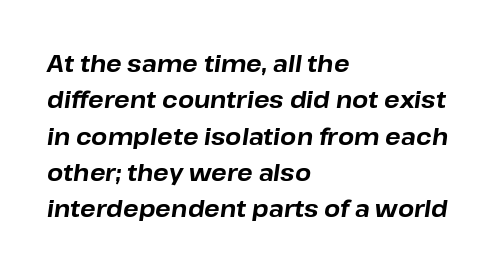
Q: Is the text bold? A: Yes.
Q: Is the text italic (slanted)? A: Yes, it leans right by about 8 degrees.
Q: Is the text underlined? A: No.
Q: How is the paragraph aligned? A: Left-aligned.
Q: Is the spacing between letters normal or unusually wide? A: Normal.
Q: Is the spacing between lines tight, normal or loose? A: Normal.
